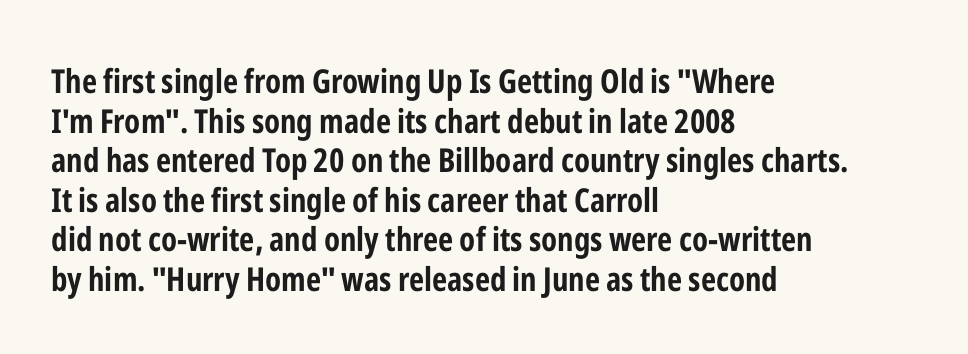
Q: Is the text bold? A: Yes.
Q: Is the text italic (slanted)? A: No, it is upright.
Q: Is the typeface a serif or a sans-serif typeface? A: Sans-serif.
Q: Is the text underlined? A: No.
Q: How is the paragraph aligned? A: Left-aligned.
Q: Is the spacing between letters normal or unusually wide? A: Normal.
Q: Width (condensed, normal, or wide)? A: Condensed.
Q: Stroke contrast? A: Low.
Q: x-height? A: Medium.
Q: Monospaced? A: No.
